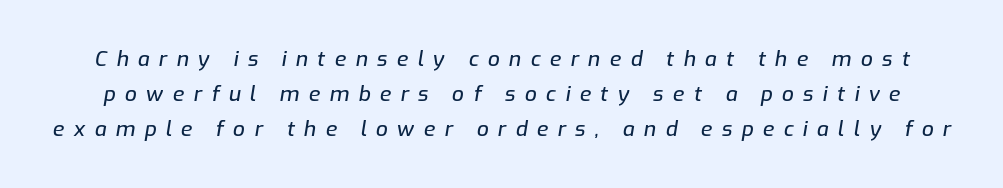
The image shows 21 px text type, italic (leaning right); set normal line spacing (1.67x), unusually wide letter spacing (+0.44 em), not underlined.
